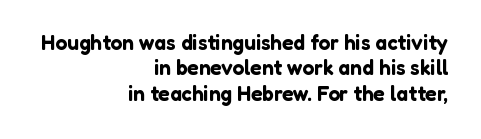
The image shows 21 px text type, upright; set right-aligned, line spacing 1.21x, normal letter spacing, not underlined.
